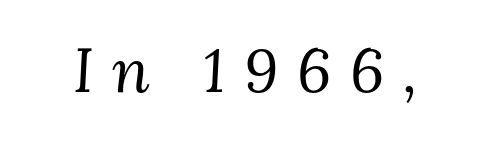
Q: Is the text bold? A: No.
Q: Is the text italic (slanted)? A: Yes, it leans right by about 3 degrees.
Q: Is the typeface a serif or a sans-serif typeface? A: Serif.
Q: Is the text underlined? A: No.
Q: Is the spacing between letters normal or unusually wide? A: Unusually wide.
Q: Width (condensed, normal, or wide)? A: Normal.
Q: Stroke contrast? A: Medium.
Q: x-height? A: Medium.
Q: Monospaced? A: No.
